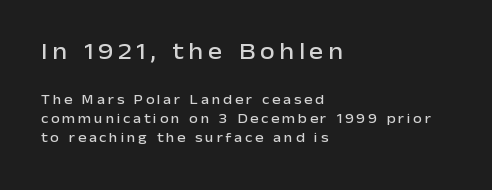
{"italic": "no", "underline": "no", "align": "left", "line_spacing": "normal", "line_spacing_ratio": 1.36, "larger_block": "first", "size_ratio": 1.71, "glyph_px": 24}
